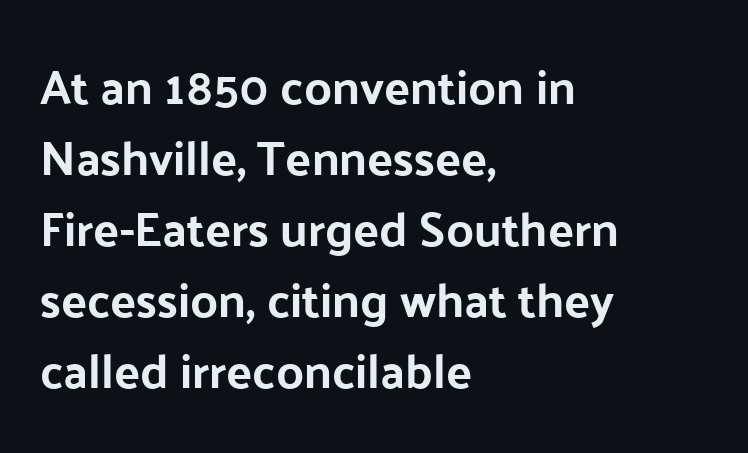
The image shows 48 px sans-serif type, upright; set left-aligned, normal line spacing (1.48x), normal letter spacing, not underlined; low stroke contrast and a medium x-height.
